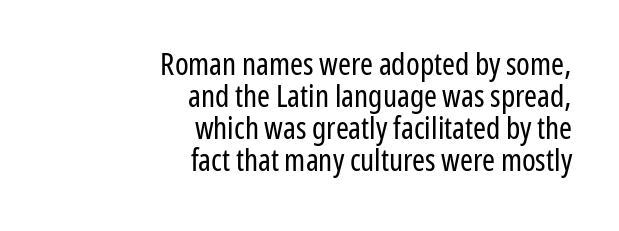
The image shows 31 px regular-weight, condensed sans-serif type, upright; set right-aligned, tight line spacing (1.03x), normal letter spacing, not underlined; low stroke contrast and a medium x-height.
